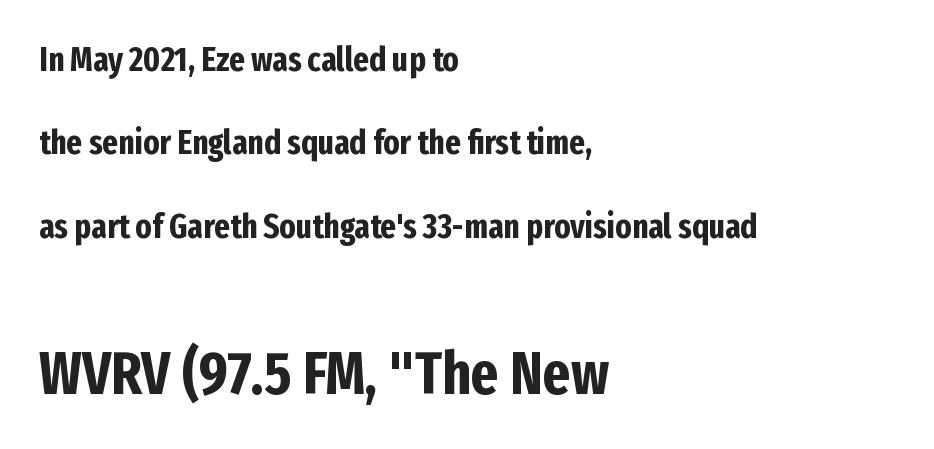
Descenders hang freely into open space. A dark, heavy texture on the line: the type is bold. Type size steps up from the first block to the second. The axis of the letterforms is exactly vertical. Each letter keeps its own natural width here, so spacing adapts to shape.
